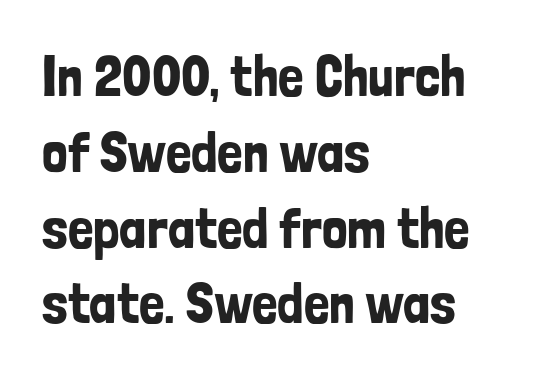
{"serif": "no", "italic": "no", "width": "condensed", "stroke_contrast": "low", "x_height": "medium", "monospaced": "no", "underline": "no", "align": "left", "line_spacing": "normal", "line_spacing_ratio": 1.33, "letter_spacing": "normal", "letter_spacing_em": 0.0, "glyph_px": 57}
